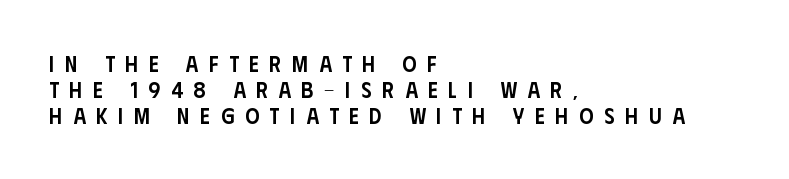
{"italic": "no", "bold": "semi", "underline": "no", "align": "left", "line_spacing_ratio": 1.19, "letter_spacing": "wide", "letter_spacing_em": 0.49, "glyph_px": 22}
